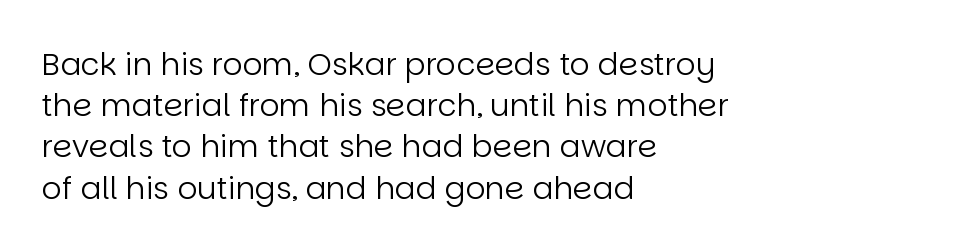
Q: Is the text bold? A: No.
Q: Is the text italic (slanted)? A: No, it is upright.
Q: Is the typeface a serif or a sans-serif typeface? A: Sans-serif.
Q: Is the text underlined? A: No.
Q: How is the paragraph aligned? A: Left-aligned.
Q: Is the spacing between letters normal or unusually wide? A: Normal.
Q: Is the spacing between lines tight, normal or loose? A: Normal.
Q: Width (condensed, normal, or wide)? A: Normal.
Q: Stroke contrast? A: Low.
Q: x-height? A: Large.
Q: Monospaced? A: No.
